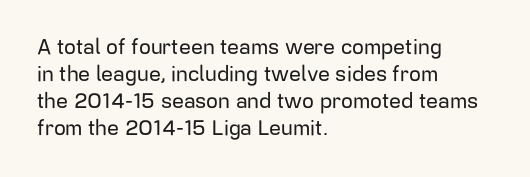
The image shows 21 px text type, upright; set left-aligned, normal line spacing (1.28x), normal letter spacing, not underlined.
